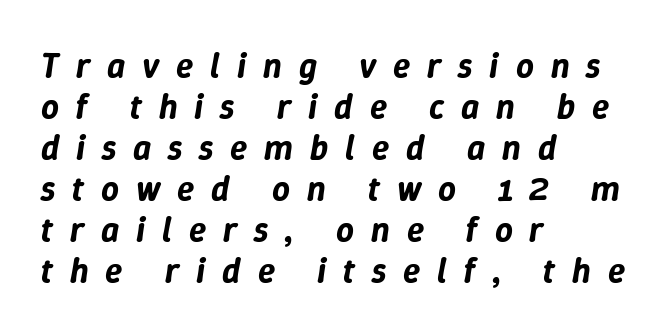
Descender tails drop into unmarked territory. Compared with typical body copy, the letter spacing here is much looser. Typeset ragged right — the left edge is the straight one. Think of a printed novel: that variable character pitch is what you see here.
